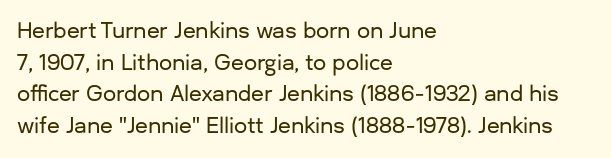
Has an underline been added? It has not. Do the letters lean? They stand straight. Notice how descenders clear the ascenders below comfortably — that's standard leading. The line texture is even and compact thanks to regular tracking.
